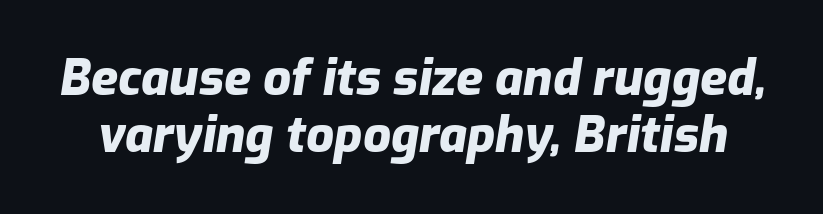
Q: Is the text bold? A: Yes.
Q: Is the text italic (slanted)? A: Yes, it leans right by about 9 degrees.
Q: Is the text underlined? A: No.
Q: Is the spacing between letters normal or unusually wide? A: Normal.
Q: Width (condensed, normal, or wide)? A: Normal.
Q: Stroke contrast? A: Low.
Q: x-height? A: Medium.
Q: Monospaced? A: No.
